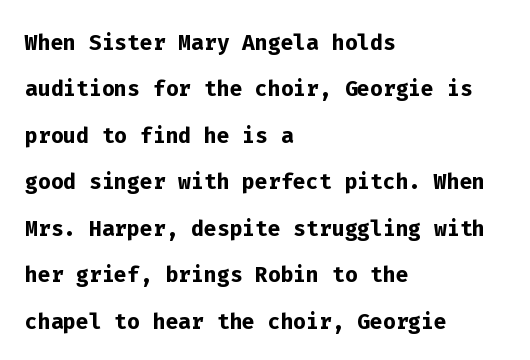
{"serif": "no", "italic": "no", "bold": "yes", "weight": "semibold", "width": "normal", "stroke_contrast": "low", "x_height": "medium", "monospaced": "yes", "underline": "no", "align": "left", "line_spacing": "normal", "line_spacing_ratio": 1.55, "letter_spacing": "normal", "letter_spacing_em": 0.0, "glyph_px": 30}
